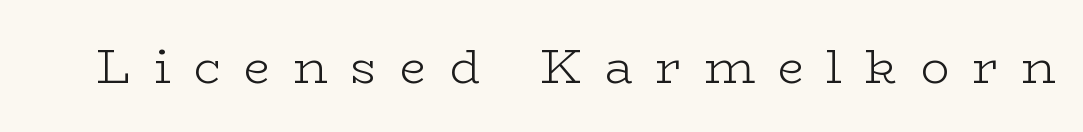
A typesetter would label this face a serif. Spacing between characters has been opened up far beyond the box default. Characters remain perfectly vertical along every line. Beneath every word, the page is bare. Is the type heavy? It reads as light-to-regular instead. You could not count columns in this text — the font is proportionally spaced.
